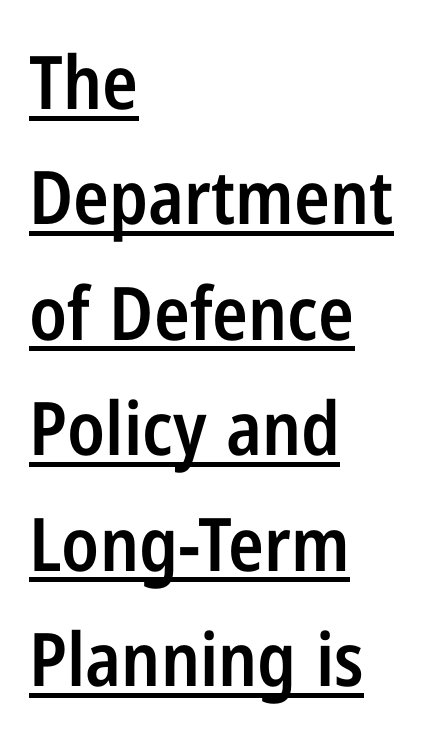
{"serif": "no", "italic": "no", "bold": "semi", "weight": "semibold", "width": "condensed", "stroke_contrast": "low", "x_height": "medium", "monospaced": "no", "underline": "yes", "align": "left", "line_spacing": "normal", "line_spacing_ratio": 1.56, "letter_spacing": "normal", "letter_spacing_em": 0.0, "glyph_px": 74}
